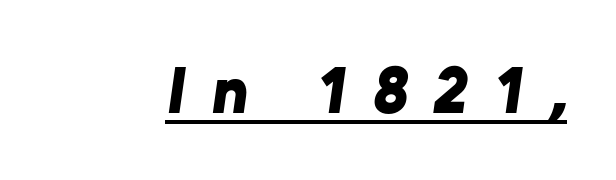
{"serif": "no", "bold": "yes", "weight": "bold", "width": "normal", "stroke_contrast": "low", "x_height": "medium", "monospaced": "no", "underline": "yes", "letter_spacing": "wide", "letter_spacing_em": 0.4, "glyph_px": 66}
